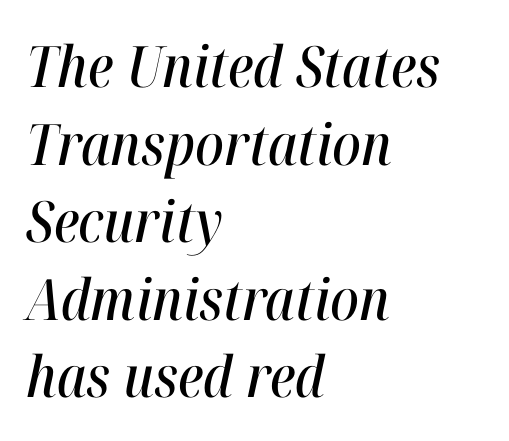
{"italic": "yes", "lean": "right", "slant_degrees": 12, "width": "condensed", "stroke_contrast": "high", "x_height": "medium", "monospaced": "no", "underline": "no", "align": "left", "line_spacing": "normal", "line_spacing_ratio": 1.36, "letter_spacing": "normal", "letter_spacing_em": 0.0, "glyph_px": 57}
